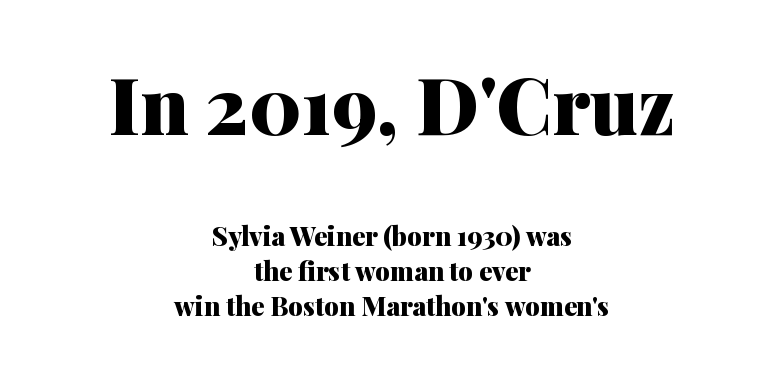
Both edges are ragged and mirror each other, which tells us the setting is centered. Underline: absent. Spacing verdict: proportional, widths tailored to each character. The designer went with a serif here, giving each stem small feet. The more generous point size was reserved for the upper chunk. Style check: upright.
